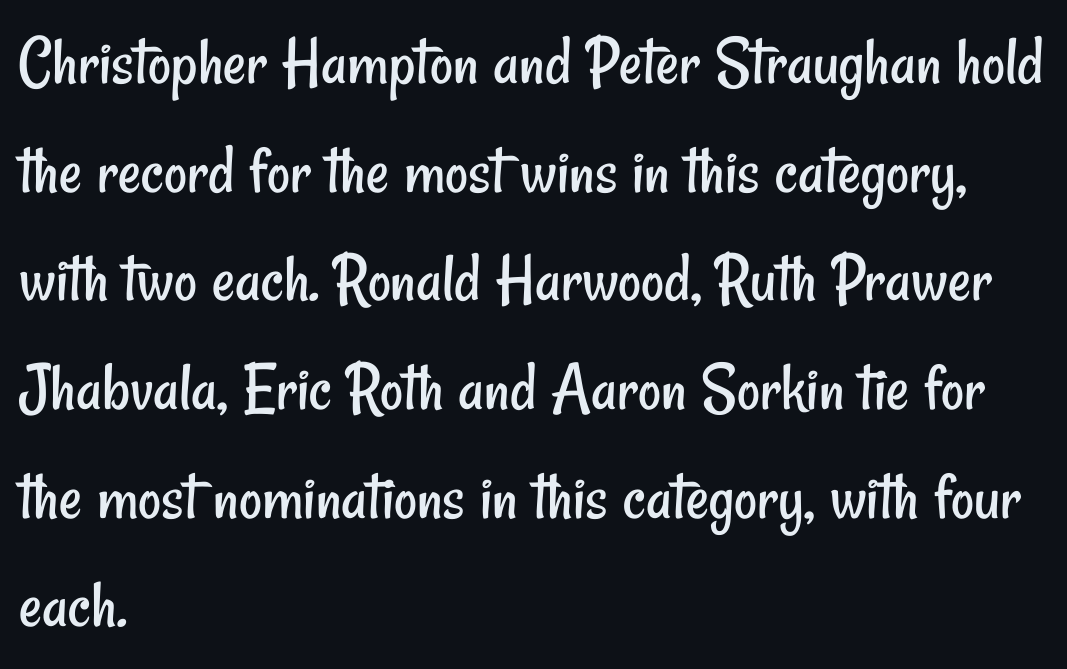
{"serif": "no", "bold": "no", "weight": "regular", "width": "condensed", "stroke_contrast": "low", "x_height": "small", "monospaced": "no", "underline": "no", "align": "left", "line_spacing": "normal", "line_spacing_ratio": 1.53, "letter_spacing": "normal", "letter_spacing_em": 0.0, "glyph_px": 71}
